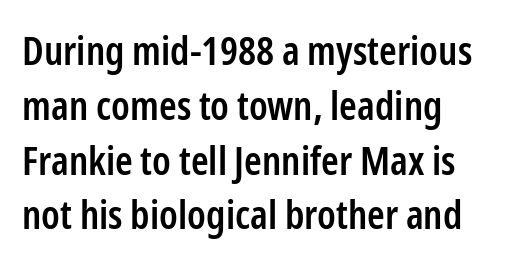
Q: Is the text bold? A: Semi-bold.
Q: Is the text italic (slanted)? A: No, it is upright.
Q: Is the typeface a serif or a sans-serif typeface? A: Sans-serif.
Q: Is the text underlined? A: No.
Q: How is the paragraph aligned? A: Left-aligned.
Q: Is the spacing between letters normal or unusually wide? A: Normal.
Q: Is the spacing between lines tight, normal or loose? A: Normal.
Q: Width (condensed, normal, or wide)? A: Condensed.
Q: Stroke contrast? A: Low.
Q: x-height? A: Medium.
Q: Monospaced? A: No.
